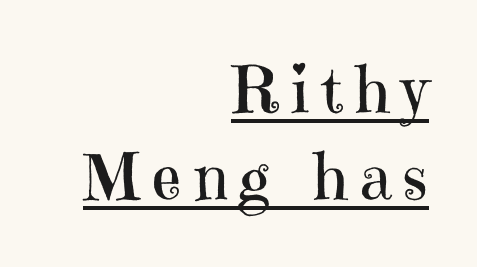
Typeset ragged left — the right edge is the straight one. The weight tops out at a normal text grade. Check the space under the baseline: a stroke is drawn there. Honestly, the row spacing looks completely unremarkable. If you drew a line through each stem, it would be perfectly vertical.
